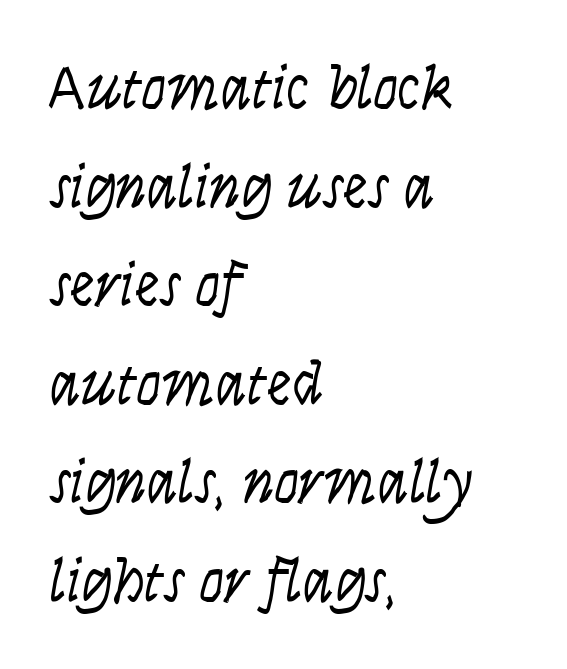
{"italic": "yes", "lean": "right", "slant_degrees": 9, "bold": "no", "weight": "light", "width": "condensed", "stroke_contrast": "low", "x_height": "large", "monospaced": "no", "underline": "no", "align": "left", "line_spacing": "normal", "line_spacing_ratio": 1.59, "letter_spacing": "normal", "letter_spacing_em": 0.0, "glyph_px": 62}
